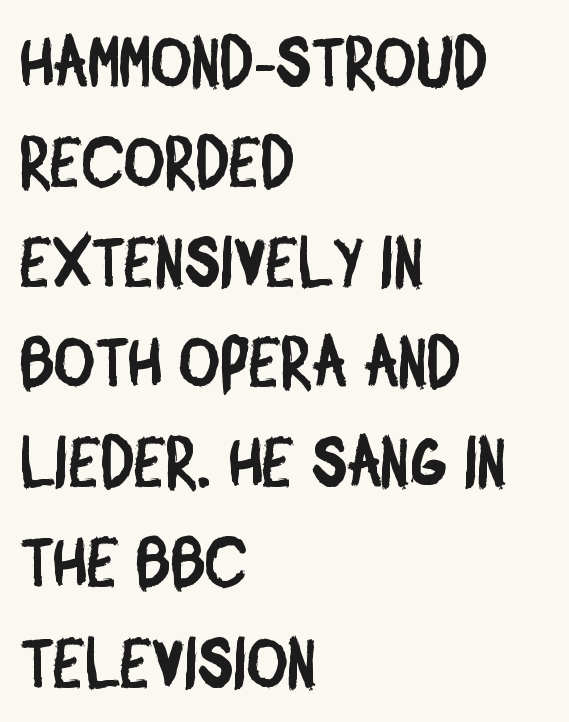
Proportional: the letters do not fall into vertical columns. Students, note that the glyphs here touch the page at normal intervals. The rendering shows plain stroke endings on the letterforms — a sans-serif design. How would I describe the line gaps? Plain and ordinary. Only glyphs here, with clear space below each row. Reading down the block, your eye returns to a fixed left position each line.
